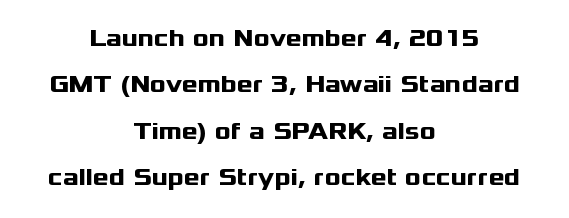
The image shows 24 px bold type, upright; set centered, loose line spacing (1.93x), normal letter spacing, not underlined.
